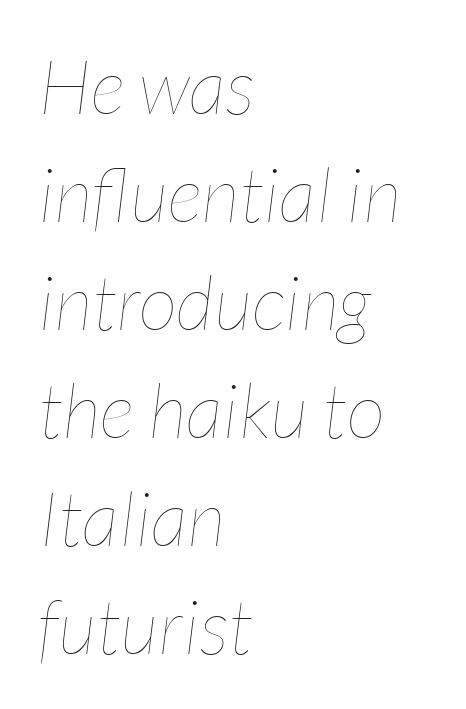
{"italic": "yes", "lean": "right", "slant_degrees": 7, "bold": "no", "weight": "thin", "width": "condensed", "stroke_contrast": "low", "x_height": "medium", "monospaced": "no", "underline": "no", "align": "left", "line_spacing": "normal", "line_spacing_ratio": 1.42, "letter_spacing": "normal", "letter_spacing_em": 0.0, "glyph_px": 76}
